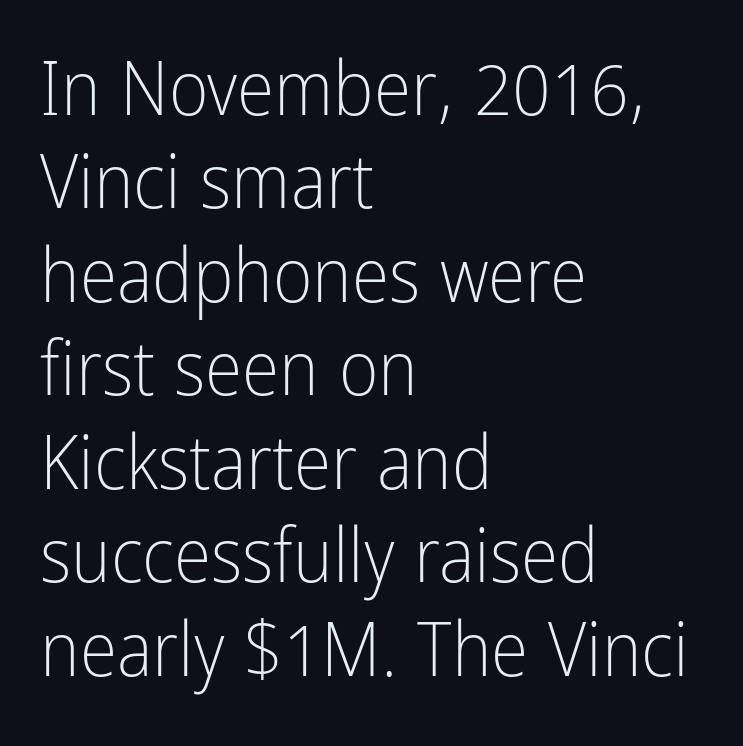
The image shows 76 px light, condensed sans-serif type, upright; set left-aligned, line spacing 1.23x, normal letter spacing, not underlined; low stroke contrast and a medium x-height.
